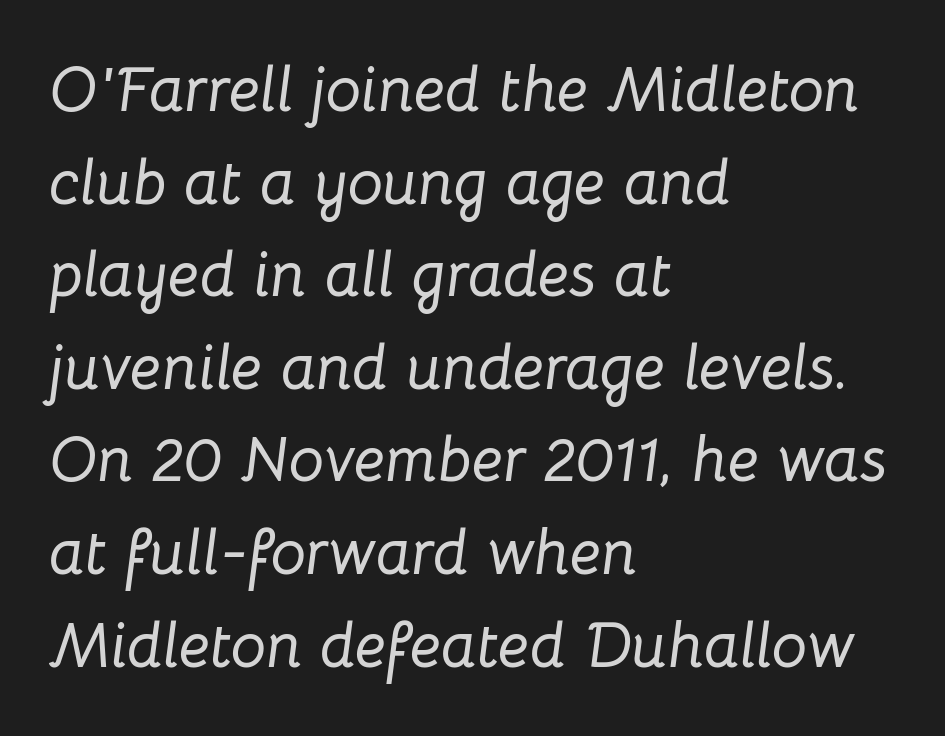
Q: Is the text italic (slanted)? A: Yes, it leans right by about 8 degrees.
Q: Is the text underlined? A: No.
Q: How is the paragraph aligned? A: Left-aligned.
Q: Is the spacing between letters normal or unusually wide? A: Normal.
Q: Is the spacing between lines tight, normal or loose? A: Normal.
Q: Width (condensed, normal, or wide)? A: Normal.
Q: Stroke contrast? A: Low.
Q: x-height? A: Medium.
Q: Monospaced? A: No.
